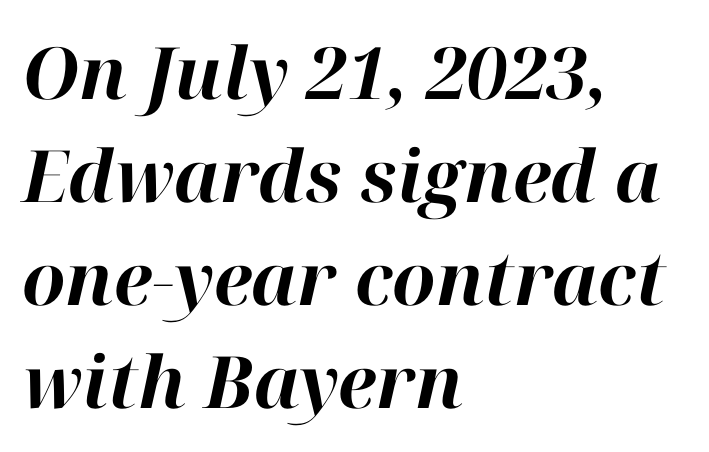
The letters advance in unequal steps, a hallmark of proportional type. Leading: standard. Observe the ordinary spacing: letters are neighbours, not strangers. Line beginnings align vertically; line endings do not. The space directly below the letters is spotless. The face used here has the dense, thick strokes of a bold.
